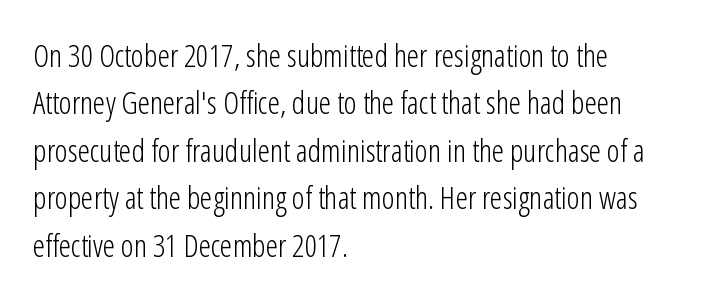
{"serif": "no", "italic": "no", "bold": "no", "weight": "light", "width": "condensed", "stroke_contrast": "low", "x_height": "medium", "monospaced": "no", "underline": "no", "align": "left", "line_spacing": "normal", "line_spacing_ratio": 1.53, "letter_spacing": "normal", "letter_spacing_em": 0.0, "glyph_px": 31}
